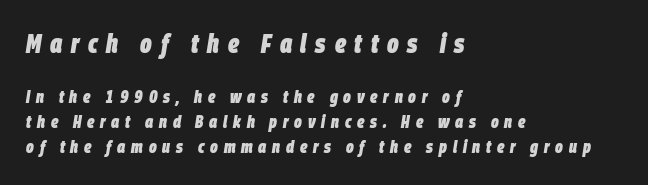
{"italic": "yes", "lean": "right", "slant_degrees": 9, "bold": "yes", "underline": "no", "align": "left", "line_spacing": "normal", "line_spacing_ratio": 1.39, "letter_spacing": "wide", "letter_spacing_em": 0.32, "larger_block": "first", "size_ratio": 1.5, "glyph_px": 27}
